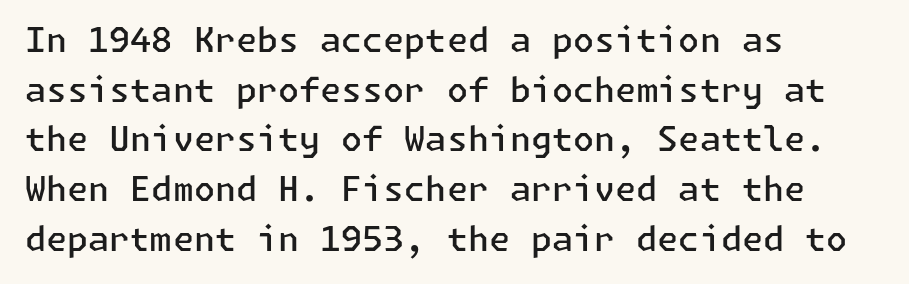
The image shows 34 px semibold sans-serif type, upright; set left-aligned, normal line spacing (1.46x), normal letter spacing, not underlined; low stroke contrast and a medium x-height.
